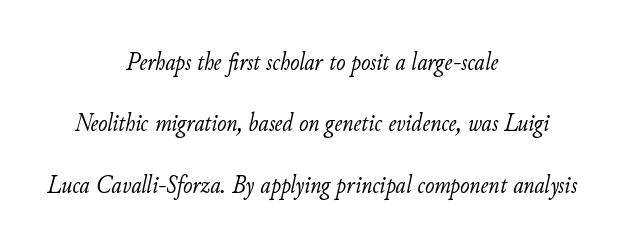
{"italic": "yes", "lean": "right", "slant_degrees": 11, "bold": "no", "underline": "no", "align": "center", "line_spacing": "loose", "line_spacing_ratio": 2.46, "letter_spacing": "normal", "letter_spacing_em": 0.0, "glyph_px": 25}
